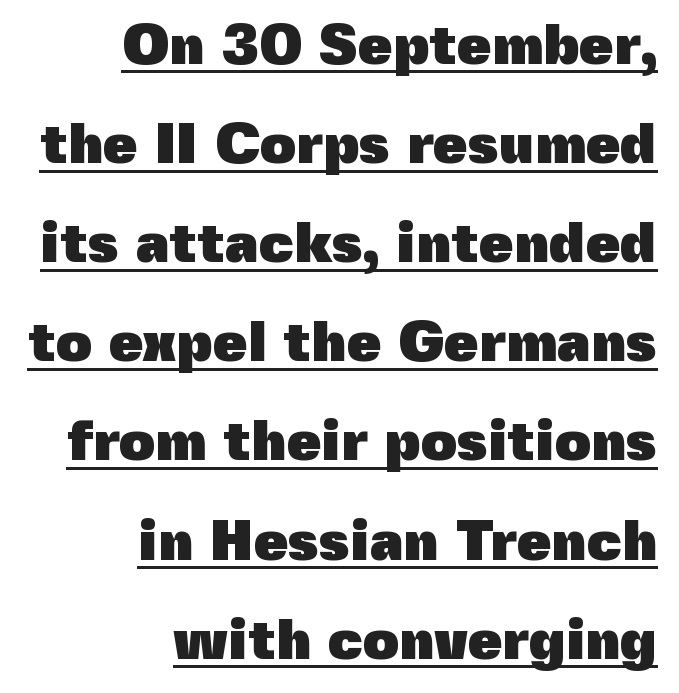
The image shows 56 px heavy sans-serif type, upright; set right-aligned, line spacing 1.77x, normal letter spacing, underlined; a medium x-height.
